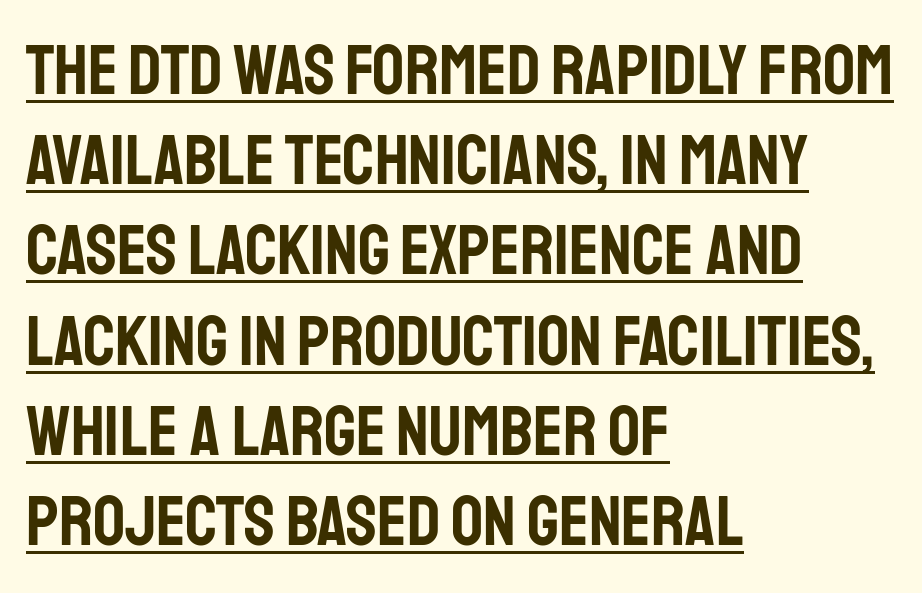
Q: Is the text italic (slanted)? A: No, it is upright.
Q: Is the typeface a serif or a sans-serif typeface? A: Sans-serif.
Q: Is the text underlined? A: Yes.
Q: How is the paragraph aligned? A: Left-aligned.
Q: Is the spacing between letters normal or unusually wide? A: Normal.
Q: Is the spacing between lines tight, normal or loose? A: Normal.
Q: Width (condensed, normal, or wide)? A: Condensed.
Q: Stroke contrast? A: Low.
Q: x-height? A: Large.
Q: Monospaced? A: No.
